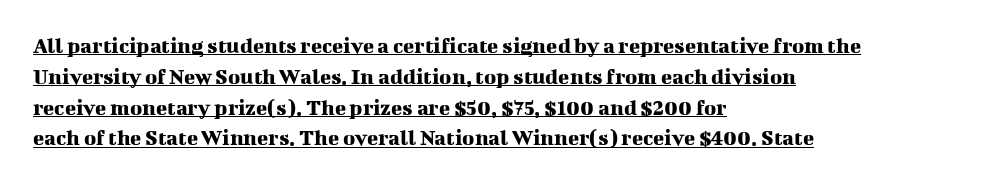
The image shows 23 px text type, upright; set left-aligned, normal line spacing (1.34x), normal letter spacing, underlined.
